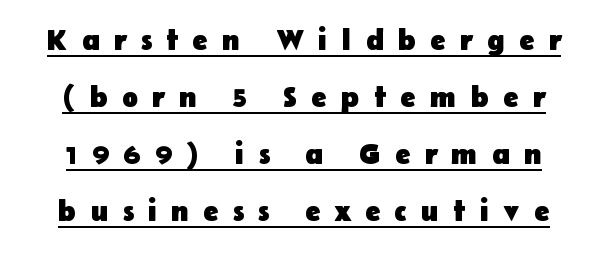
{"serif": "no", "italic": "no", "bold": "yes", "weight": "heavy", "width": "normal", "stroke_contrast": "low", "x_height": "medium", "monospaced": "no", "underline": "yes", "line_spacing": "loose", "line_spacing_ratio": 1.97, "letter_spacing": "wide", "letter_spacing_em": 0.49, "glyph_px": 29}
